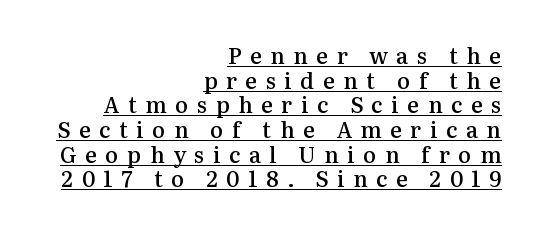
Q: Is the text bold? A: Semi-bold.
Q: Is the text italic (slanted)? A: No, it is upright.
Q: Is the text underlined? A: Yes.
Q: How is the paragraph aligned? A: Right-aligned.
Q: Is the spacing between letters normal or unusually wide? A: Unusually wide.
Q: Is the spacing between lines tight, normal or loose? A: Tight.
